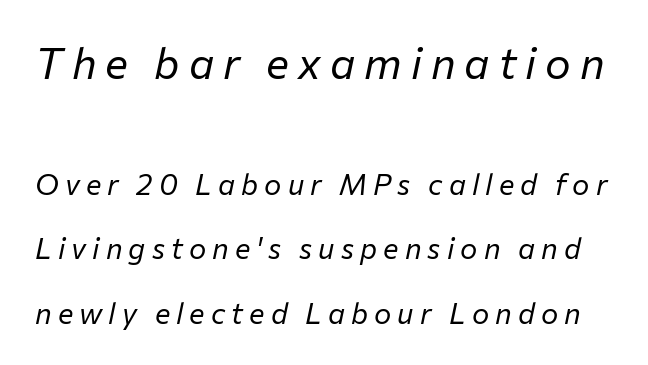
Q: Is the text bold? A: No.
Q: Is the text italic (slanted)? A: Yes, it leans right by about 12 degrees.
Q: Is the text underlined? A: No.
Q: Is the spacing between letters normal or unusually wide? A: Unusually wide.
Q: Is the spacing between lines tight, normal or loose? A: Loose.
Q: Which block of text is set in a larger size, the first (top) or the second (bottom)? A: The first (top) one.
Q: Width (condensed, normal, or wide)? A: Normal.
Q: Stroke contrast? A: Low.
Q: x-height? A: Medium.
Q: Monospaced? A: No.
